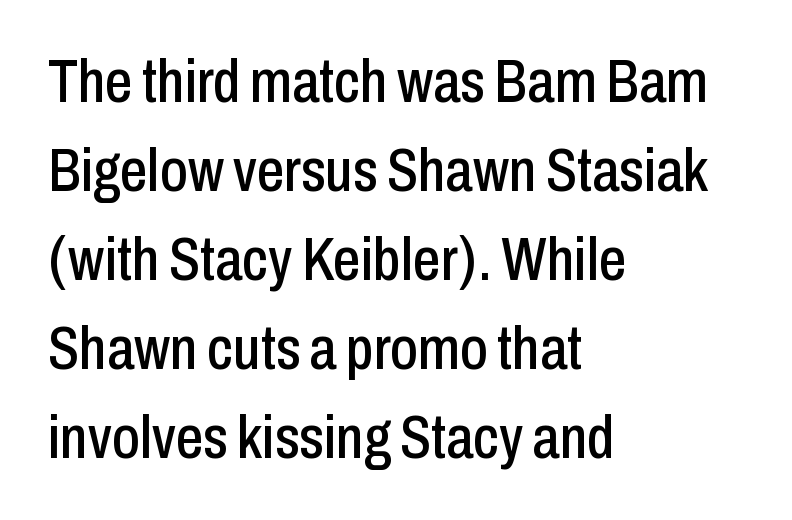
The specimen omits any rule beneath the text block's lines. Note the varied advance widths — an 'i' is clearly narrower than an 'm'. Serifs: no, the terminals of the letterforms are clean. The letterforms sit shoulder to shoulder at normal distance. The compositor pushed each line to the left boundary. The type sits square on the baseline with zero lean.
